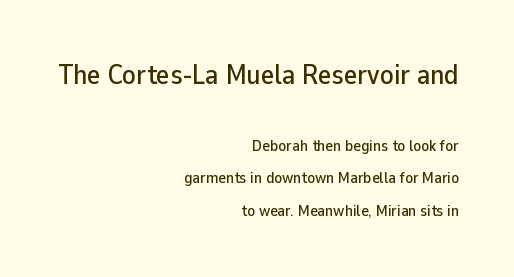
Leading is clearly above the norm, producing a sparse column. This sample uses plain, unmodified letter spacing. Check under the words: just untouched page. Examine the stroke ends and you'll find no serifs.
